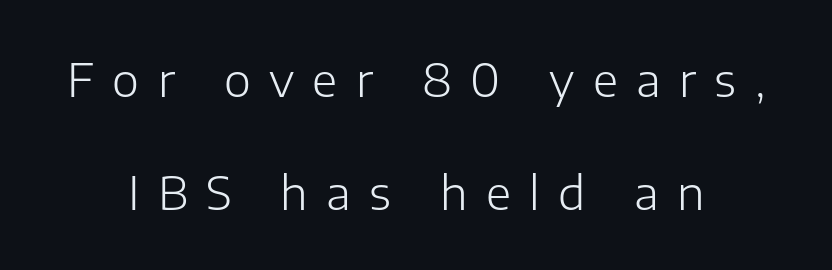
{"serif": "no", "italic": "no", "bold": "no", "weight": "light", "width": "normal", "stroke_contrast": "low", "x_height": "medium", "monospaced": "no", "underline": "no", "align": "center", "line_spacing": "loose", "line_spacing_ratio": 2.45, "letter_spacing": "wide", "letter_spacing_em": 0.4, "glyph_px": 46}
